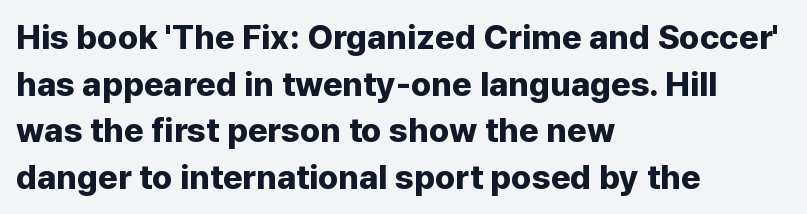
The typeface chosen for these lines omits serifs. The designer left line spacing at the default. The strokes are fattened all the way to bold. Think of a printed novel: that variable character pitch is what you see here. The ragged edge is on the right, which tells us the setting is flush left.
